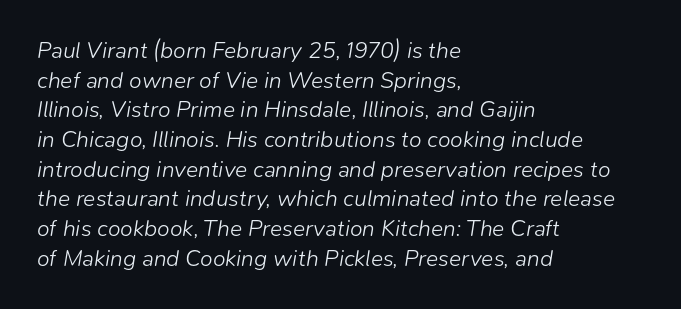
Here the glyphs are tracked normally, forming tight word shapes. Interline gaps are of average width in this sample. Underlining? Definitely not there. Nothing heavy about these letters — not bold at all. A student would call this left alignment; a typographer would say flush left, rag right.
